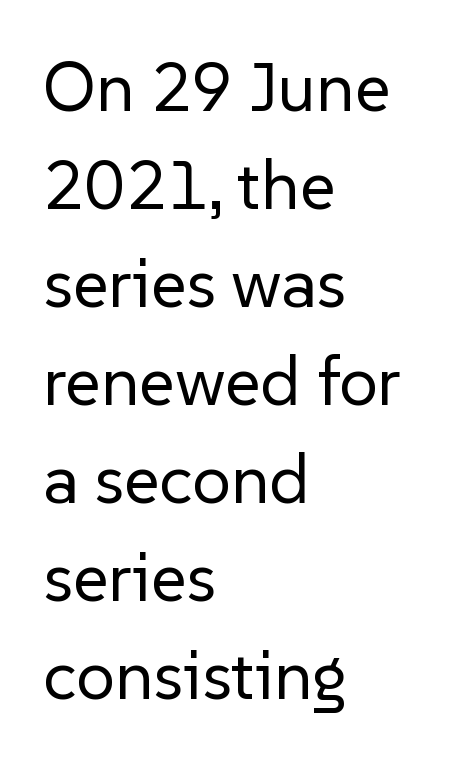
The image shows 69 px regular-weight sans-serif type, upright; set left-aligned, normal line spacing (1.42x), normal letter spacing, not underlined; low stroke contrast and a medium x-height.
